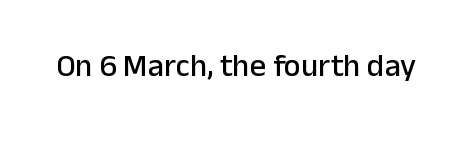
Rendered with straight, roman letterforms. You could not count columns in this text — the font is proportionally spaced. Rule under the text: the space is simply empty. The letters carry no serifs — their stems end cleanly without finishing strokes. This sample uses plain, unmodified letter spacing.
